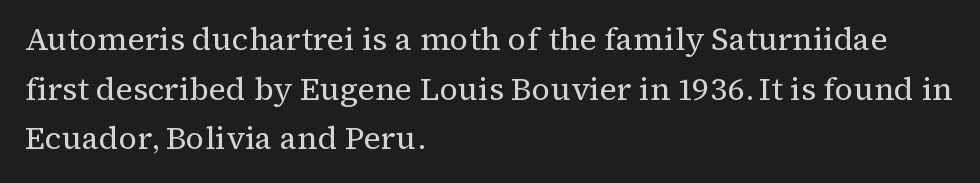
The tracking reads as untouched default to a designer's eye. Each letter keeps its own natural width here, so spacing adapts to shape. Posture: upright roman. Small tapered or slab feet sit at the stroke ends, so this counts as serif.
